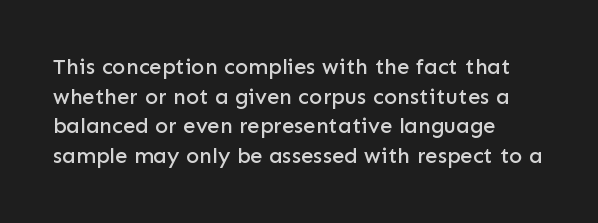
The image shows 22 px text type, upright; set left-aligned, normal line spacing (1.35x), normal letter spacing, not underlined.
